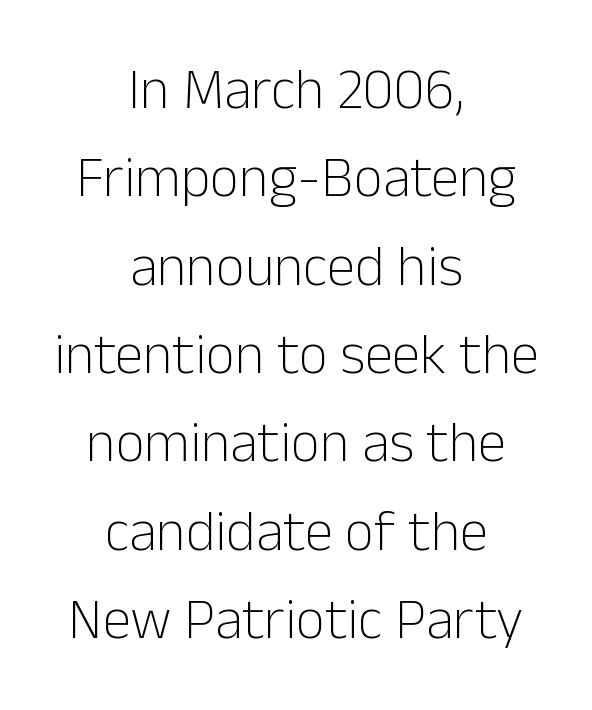
The image shows 57 px light sans-serif type, upright; set centered, normal line spacing (1.55x), normal letter spacing, not underlined; low stroke contrast and a medium x-height.
